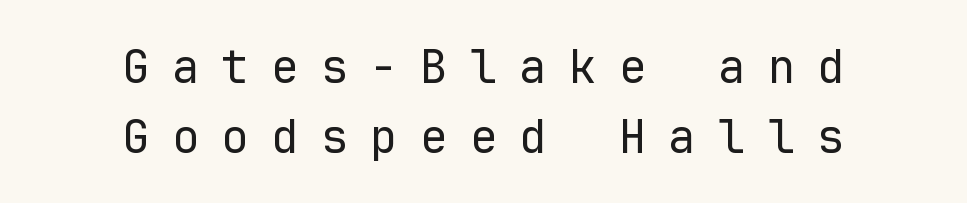
Q: Is the text bold? A: No.
Q: Is the text italic (slanted)? A: No, it is upright.
Q: Is the typeface a serif or a sans-serif typeface? A: Sans-serif.
Q: Is the text underlined? A: No.
Q: How is the paragraph aligned? A: Centered.
Q: Is the spacing between letters normal or unusually wide? A: Unusually wide.
Q: Is the spacing between lines tight, normal or loose? A: Normal.
Q: Width (condensed, normal, or wide)? A: Normal.
Q: Stroke contrast? A: Low.
Q: x-height? A: Medium.
Q: Monospaced? A: Yes.
